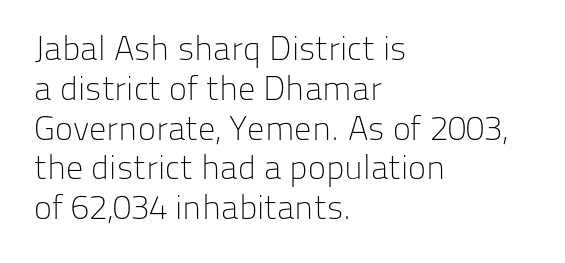
The image shows 34 px light sans-serif type, upright; set left-aligned, line spacing 1.17x, normal letter spacing, not underlined; low stroke contrast and a medium x-height.
